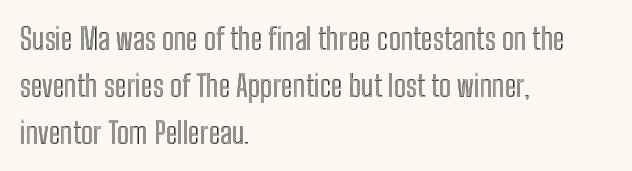
The image shows 30 px condensed type, upright; set left-aligned, normal line spacing (1.56x), normal letter spacing, not underlined; a medium x-height.
